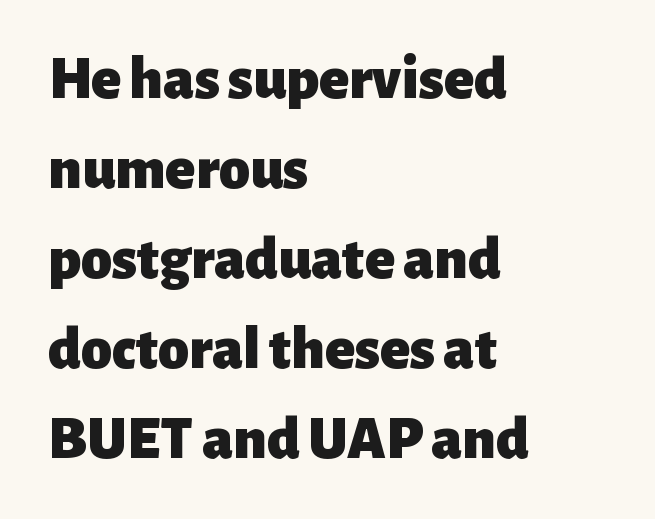
{"serif": "no", "italic": "no", "bold": "yes", "weight": "heavy", "width": "normal", "stroke_contrast": "low", "x_height": "medium", "monospaced": "no", "underline": "no", "align": "left", "line_spacing": "normal", "line_spacing_ratio": 1.45, "letter_spacing": "normal", "letter_spacing_em": 0.0, "glyph_px": 62}
